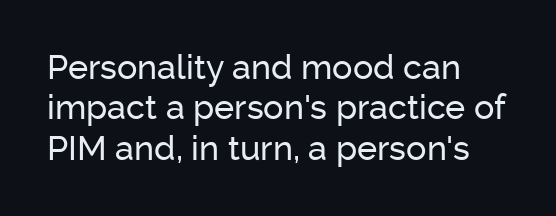
{"serif": "no", "italic": "no", "width": "normal", "stroke_contrast": "low", "x_height": "medium", "monospaced": "no", "underline": "no", "align": "left", "line_spacing_ratio": 1.19, "letter_spacing": "normal", "letter_spacing_em": 0.0, "glyph_px": 34}
